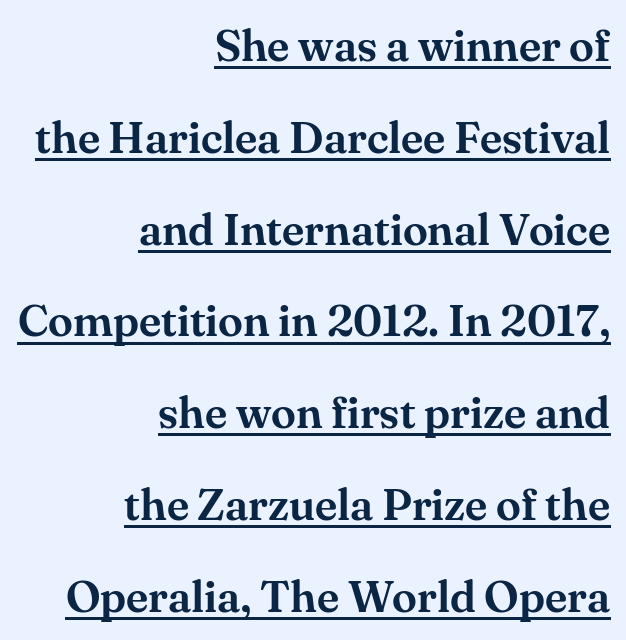
The image shows 45 px serif type, upright; set right-aligned, loose line spacing (2.04x), normal letter spacing, underlined; medium stroke contrast and a small x-height.
